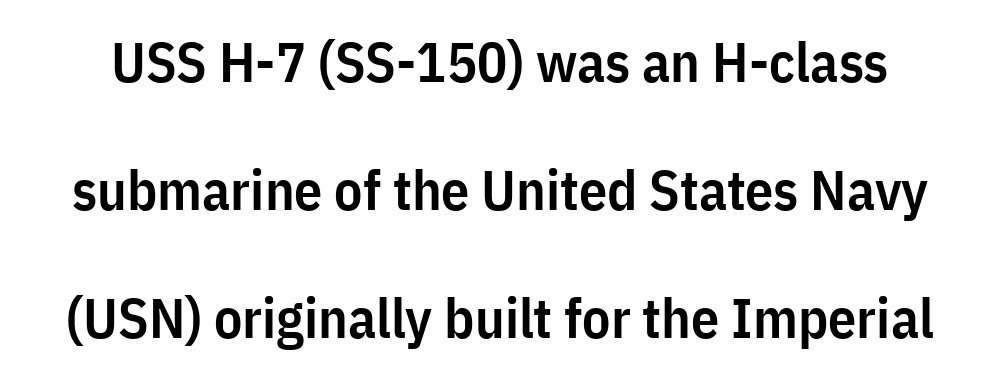
Q: Is the text bold? A: Semi-bold.
Q: Is the text italic (slanted)? A: No, it is upright.
Q: Is the typeface a serif or a sans-serif typeface? A: Sans-serif.
Q: Is the text underlined? A: No.
Q: Is the spacing between letters normal or unusually wide? A: Normal.
Q: Is the spacing between lines tight, normal or loose? A: Loose.
Q: Width (condensed, normal, or wide)? A: Condensed.
Q: Stroke contrast? A: Low.
Q: x-height? A: Medium.
Q: Monospaced? A: No.
